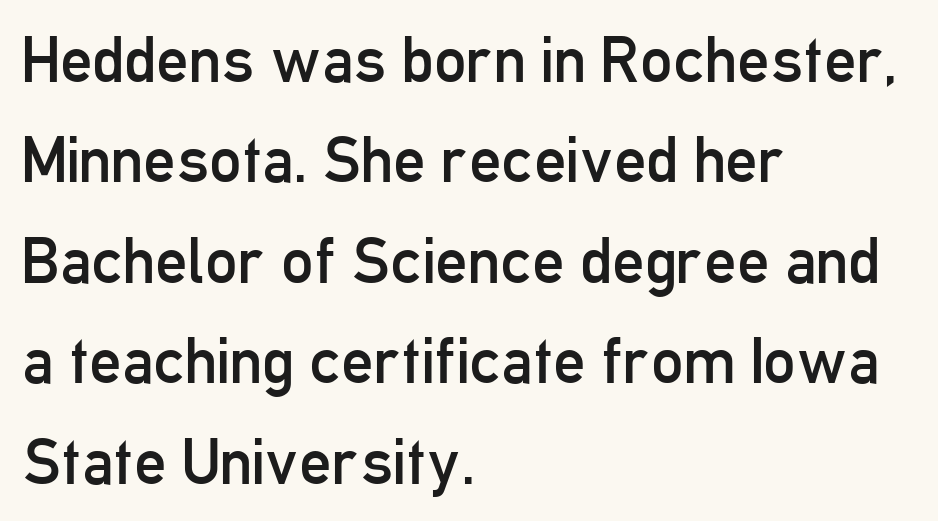
The image shows 64 px regular-weight, condensed sans-serif type, upright; set left-aligned, normal line spacing (1.57x), normal letter spacing, not underlined; low stroke contrast and a medium x-height.
